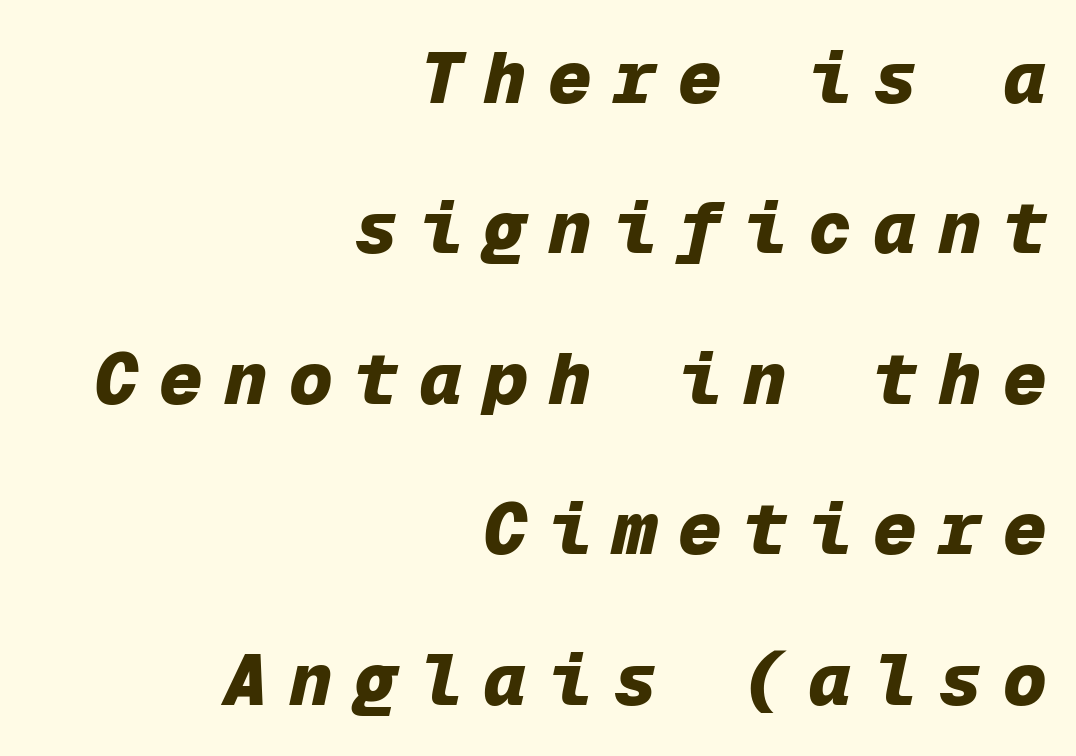
Q: Is the text bold? A: Yes.
Q: Is the text italic (slanted)? A: Yes, it leans right by about 12 degrees.
Q: Is the text underlined? A: No.
Q: How is the paragraph aligned? A: Right-aligned.
Q: Is the spacing between letters normal or unusually wide? A: Unusually wide.
Q: Is the spacing between lines tight, normal or loose? A: Loose.
Q: Width (condensed, normal, or wide)? A: Normal.
Q: Stroke contrast? A: Low.
Q: x-height? A: Medium.
Q: Monospaced? A: Yes.
